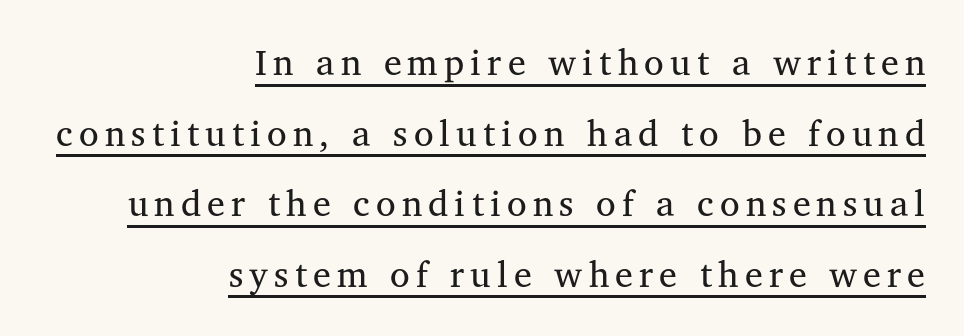
The image shows 36 px regular-weight serif type, upright; set right-aligned, loose line spacing (1.96x), underlined; medium stroke contrast and a medium x-height.
